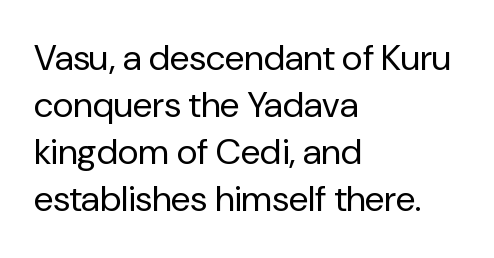
What stands out about the letter spacing? Nothing — it is the standard amount. This rendering features lettering with no underline. Regarding serifs, this sample does without them. Spacing verdict: proportional, widths tailored to each character. Do the letters lean? They stand straight.
